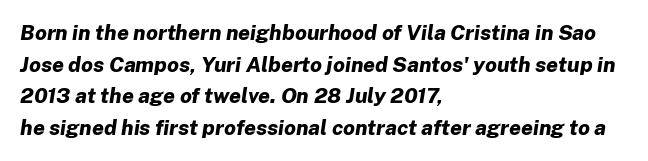
Has an underline been added? It has not. The compositor pushed each line to the left boundary. Designer's note — italics engaged. The block of text has a typical density, with ordinary space between rows. The glyphs have the mass of a bold cut. A typesetter would call this zero additional tracking.
